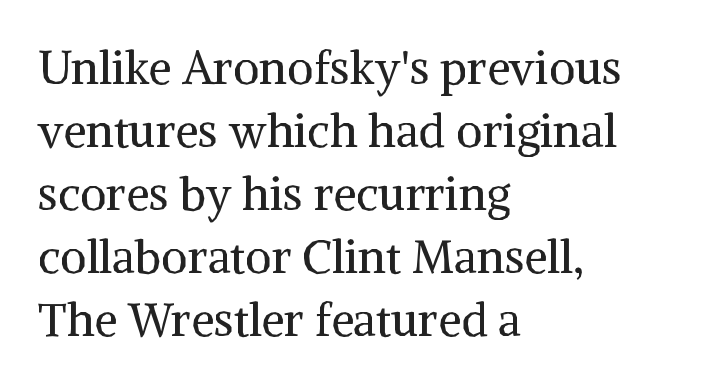
The image shows 46 px regular-weight serif type, upright; set left-aligned, normal line spacing (1.37x), normal letter spacing, not underlined; medium stroke contrast and a medium x-height.
